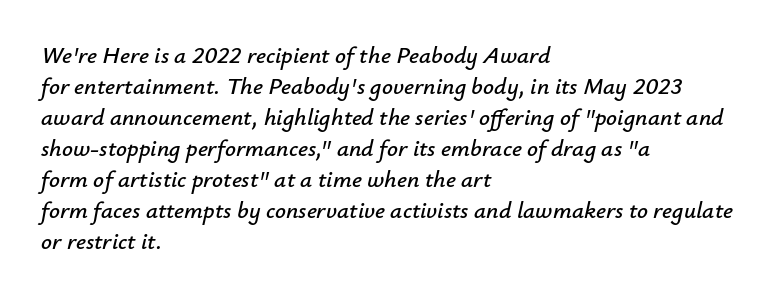
{"italic": "yes", "lean": "right", "slant_degrees": 12, "underline": "no", "align": "left", "line_spacing": "normal", "line_spacing_ratio": 1.29, "letter_spacing": "normal", "letter_spacing_em": 0.0, "glyph_px": 24}
